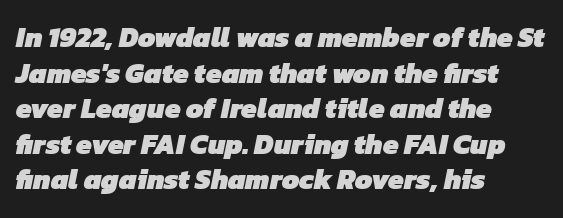
All the whitespace from short lines collects on the right. Think of a printed novel: that variable character pitch is what you see here. The passage shown has conventional tracking throughout. The passage shown is typeset with a sans-serif family. The rendering uses a moderate line-height, typical for paragraphs.
